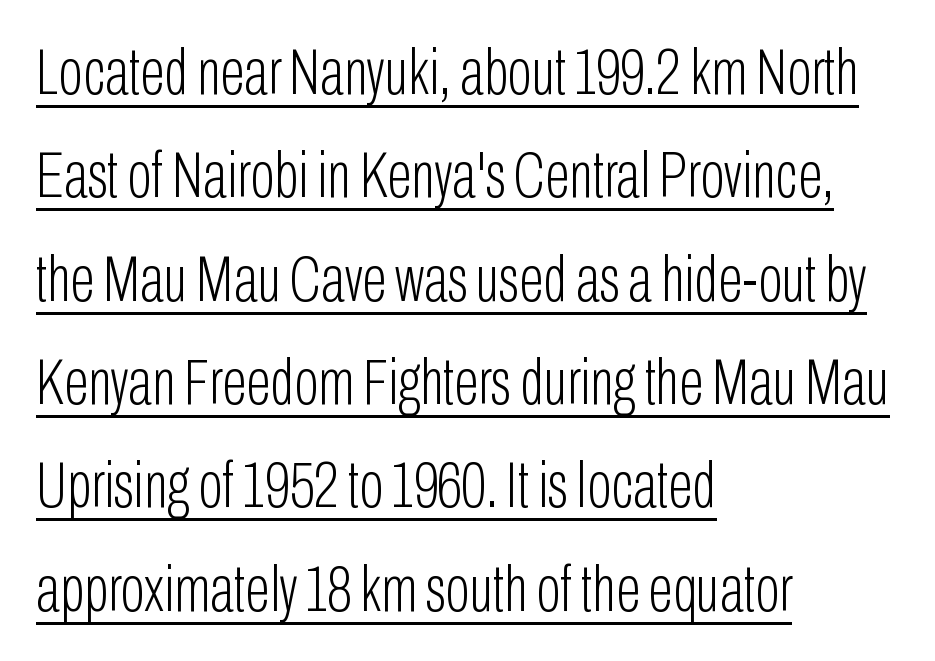
The letters look calm and open, with moderate or lighter stems. This sample carries an underscore along the baseline area. Does the lettering tilt? It doesn't — this is upright. These lines are rendered in a variable-pitch font.
